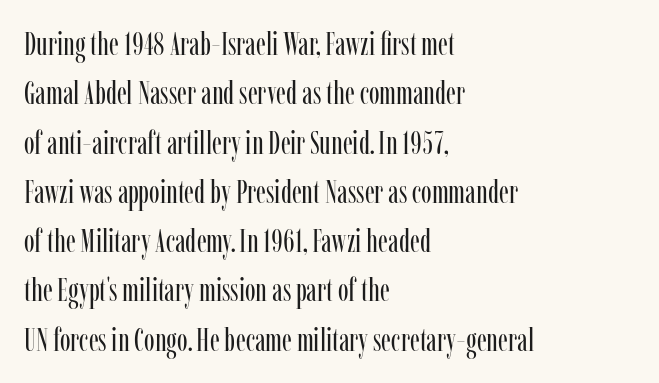
{"serif": "yes", "italic": "no", "bold": "no", "weight": "regular", "width": "condensed", "stroke_contrast": "low", "x_height": "medium", "monospaced": "no", "underline": "no", "align": "left", "line_spacing": "normal", "line_spacing_ratio": 1.54, "letter_spacing": "normal", "letter_spacing_em": 0.0, "glyph_px": 32}
